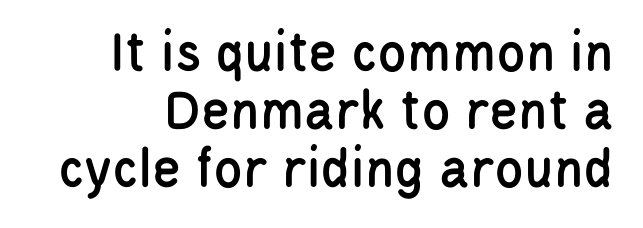
Q: Is the text italic (slanted)? A: No, it is upright.
Q: Is the typeface a serif or a sans-serif typeface? A: Sans-serif.
Q: Is the text underlined? A: No.
Q: Is the spacing between letters normal or unusually wide? A: Normal.
Q: Is the spacing between lines tight, normal or loose? A: Tight.
Q: Width (condensed, normal, or wide)? A: Condensed.
Q: Stroke contrast? A: Low.
Q: x-height? A: Large.
Q: Monospaced? A: No.
